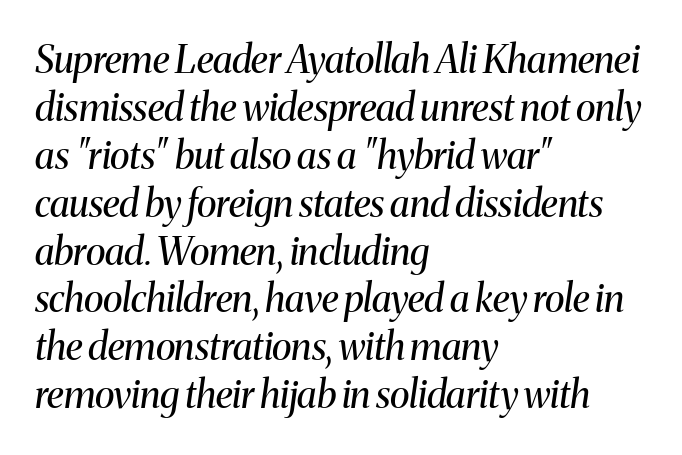
Is the type slanted? Yes — the strokes lean at a clear angle. Quick note: underline off. The strokes carry an ordinary text weight at most. The rag falls on the right side of this text block.
